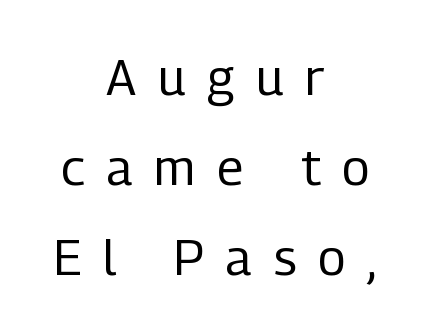
The image shows 50 px regular-weight, condensed sans-serif type, upright; set centered, line spacing 1.8x, unusually wide letter spacing (+0.44 em), not underlined; low stroke contrast and a medium x-height.
